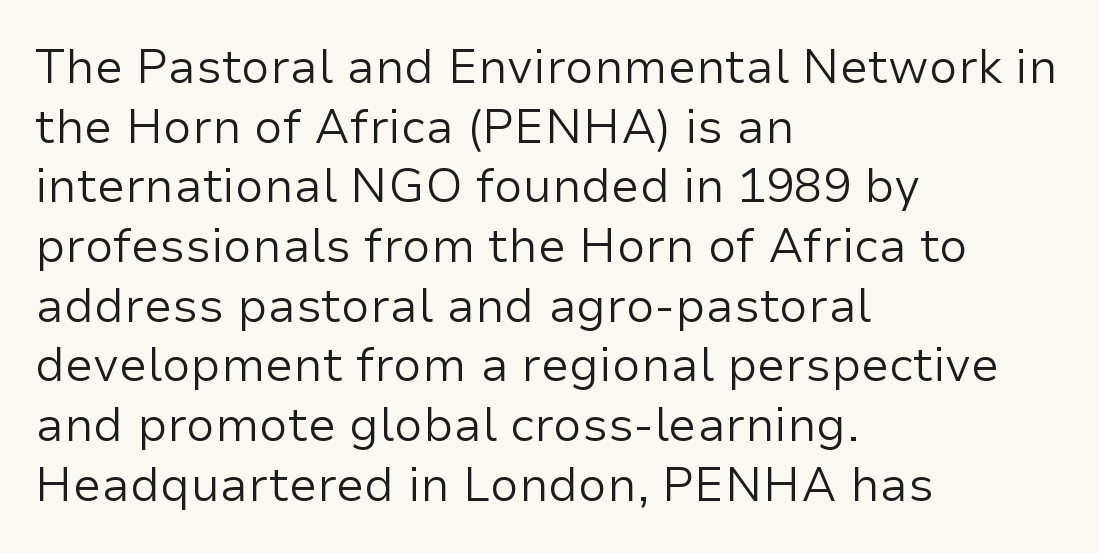
Q: Is the text bold? A: No.
Q: Is the text italic (slanted)? A: No, it is upright.
Q: Is the typeface a serif or a sans-serif typeface? A: Sans-serif.
Q: Is the text underlined? A: No.
Q: How is the paragraph aligned? A: Left-aligned.
Q: Is the spacing between letters normal or unusually wide? A: Normal.
Q: Is the spacing between lines tight, normal or loose? A: Normal.
Q: Width (condensed, normal, or wide)? A: Normal.
Q: Stroke contrast? A: Low.
Q: x-height? A: Medium.
Q: Monospaced? A: No.
